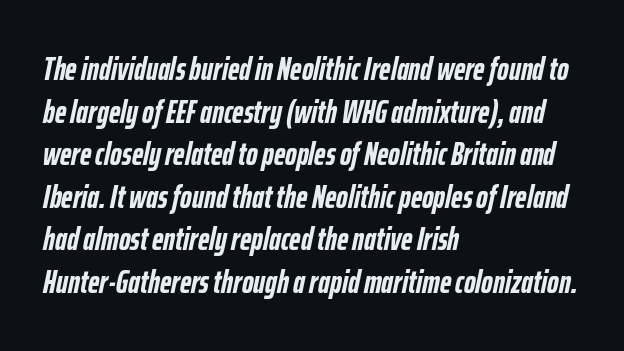
Beneath every word, the page is bare. Set as a true bold cut, around the 700 mark. Every row of glyphs begins at an identical x-position on the left. Does the leading feel generous? No, just average. Character widths vary here, with narrow letters taking less room than wide ones.
